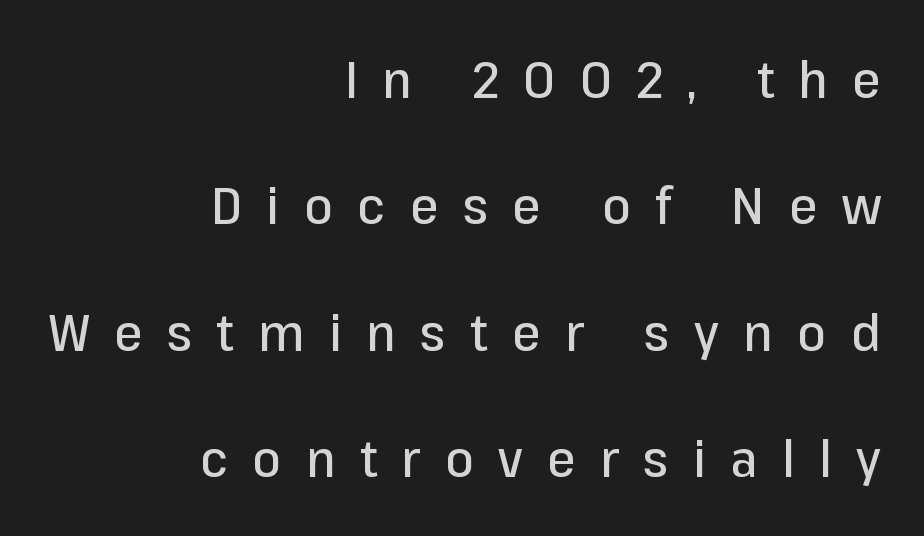
{"serif": "no", "italic": "no", "width": "normal", "stroke_contrast": "low", "x_height": "medium", "monospaced": "no", "underline": "no", "align": "right", "line_spacing": "loose", "line_spacing_ratio": 2.48, "letter_spacing": "wide", "letter_spacing_em": 0.48, "glyph_px": 51}
